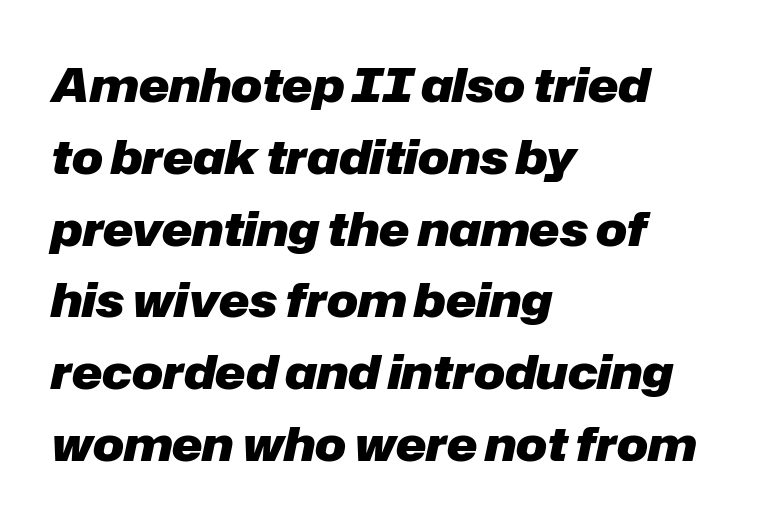
{"italic": "yes", "lean": "right", "slant_degrees": 12, "bold": "yes", "weight": "heavy", "width": "normal", "stroke_contrast": "low", "x_height": "medium", "monospaced": "no", "underline": "no", "align": "left", "line_spacing": "normal", "line_spacing_ratio": 1.56, "letter_spacing": "normal", "letter_spacing_em": 0.0, "glyph_px": 46}
